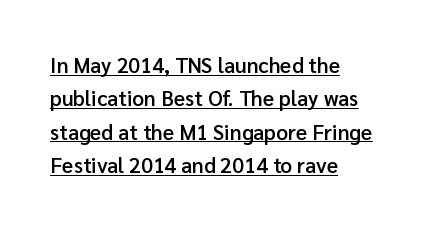
There is no visible air inserted between adjacent glyphs. The rows are spaced the way most documents space them. The compositor pushed each line to the left boundary. Decoration check: the copy is underlined. Firm but not heavy-handed strokes: this text is semibold.
